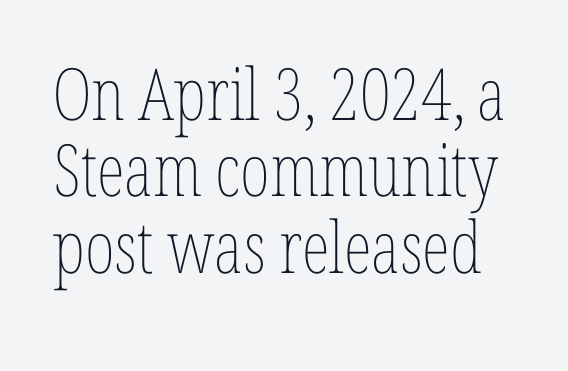
The image shows 72 px thin, condensed type, upright; set tight line spacing (1.06x), normal letter spacing, not underlined; low stroke contrast and a medium x-height.
